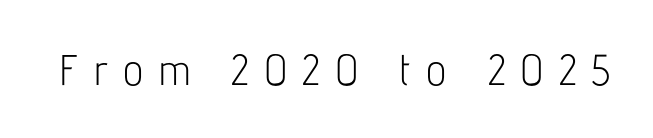
{"serif": "no", "italic": "no", "bold": "no", "weight": "light", "width": "condensed", "stroke_contrast": "low", "x_height": "medium", "monospaced": "no", "underline": "no", "letter_spacing": "wide", "letter_spacing_em": 0.35, "glyph_px": 43}
